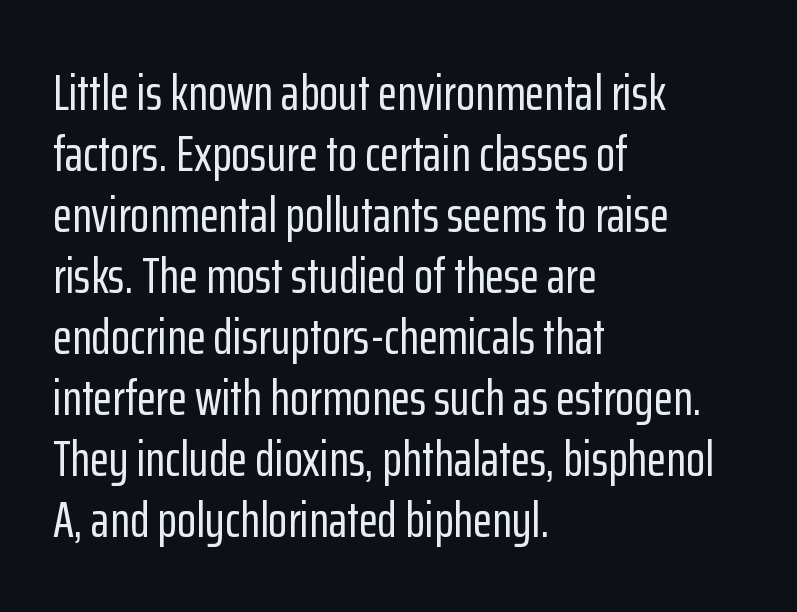
The image shows 50 px condensed sans-serif type, upright; set left-aligned, line spacing 1.22x, normal letter spacing, not underlined; low stroke contrast and a medium x-height.
